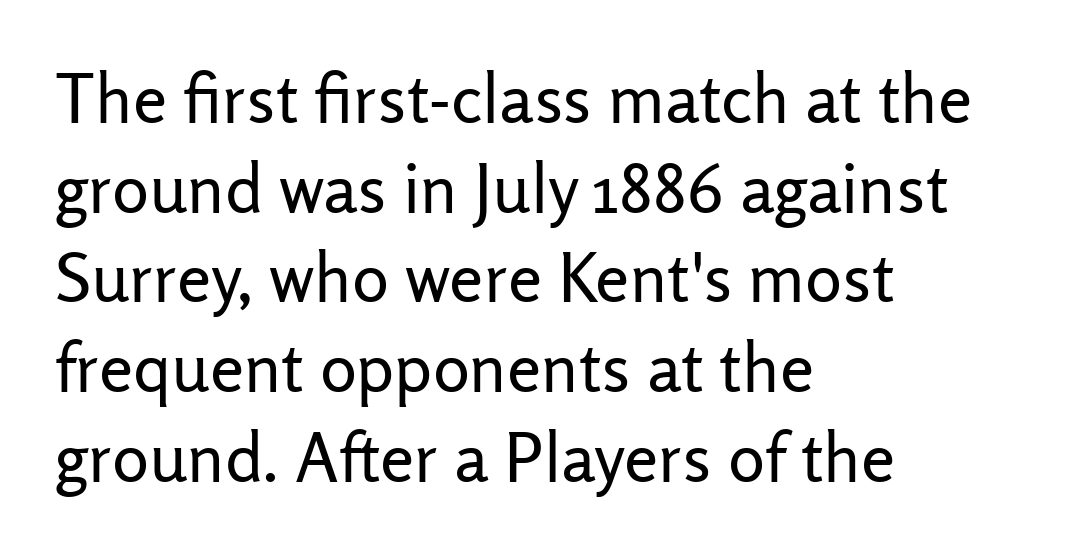
The image shows 69 px regular-weight sans-serif type, upright; set left-aligned, normal line spacing (1.3x), normal letter spacing, not underlined; low stroke contrast and a medium x-height.
